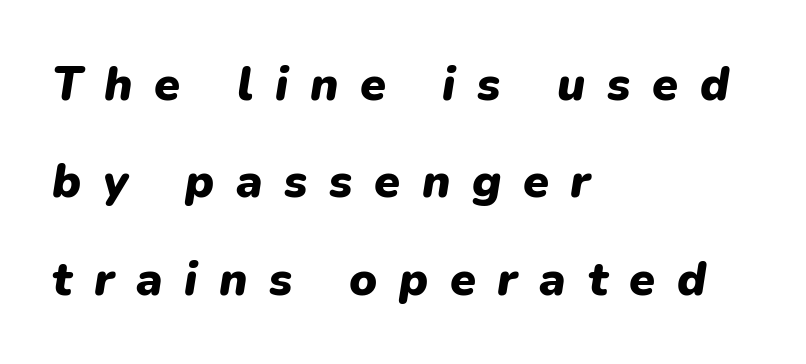
Q: Is the text bold? A: Yes.
Q: Is the text italic (slanted)? A: Yes, it leans right by about 9 degrees.
Q: Is the text underlined? A: No.
Q: How is the paragraph aligned? A: Left-aligned.
Q: Is the spacing between letters normal or unusually wide? A: Unusually wide.
Q: Is the spacing between lines tight, normal or loose? A: Loose.
Q: Width (condensed, normal, or wide)? A: Normal.
Q: Stroke contrast? A: Low.
Q: x-height? A: Medium.
Q: Monospaced? A: No.
